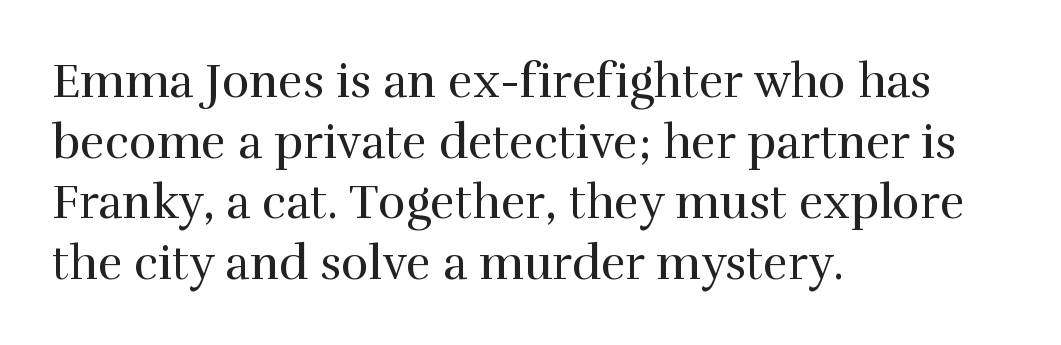
The image shows 47 px regular-weight serif type, upright; set left-aligned, normal line spacing (1.29x), normal letter spacing, not underlined; high stroke contrast and a medium x-height.
